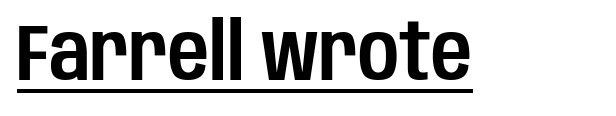
{"serif": "no", "italic": "no", "width": "condensed", "stroke_contrast": "low", "x_height": "large", "monospaced": "no", "underline": "yes", "letter_spacing": "normal", "letter_spacing_em": 0.0, "glyph_px": 79}
